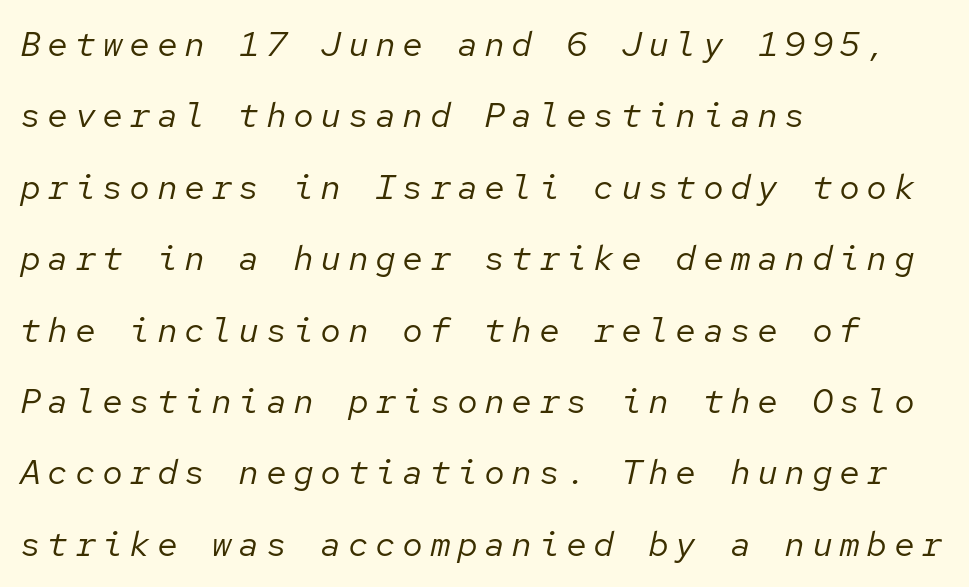
Notice the wide empty band between every row — that's loose leading. The setting favours the left margin, as ordinary paragraphs usually do. Think of a typewriter: that constant character pitch is what you see here. An italicized treatment has been applied to the whole sample. The face looks like a standard text weight, possibly lighter. No word sits above an underline.
